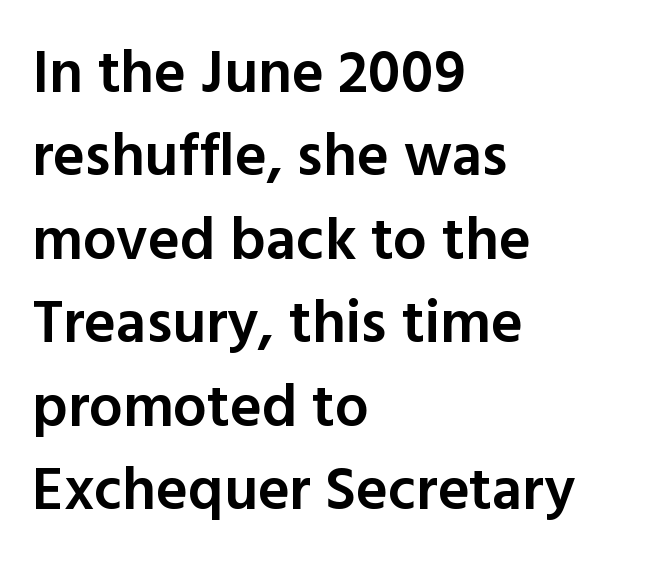
Q: Is the text bold? A: Semi-bold.
Q: Is the text italic (slanted)? A: No, it is upright.
Q: Is the typeface a serif or a sans-serif typeface? A: Sans-serif.
Q: Is the text underlined? A: No.
Q: How is the paragraph aligned? A: Left-aligned.
Q: Is the spacing between letters normal or unusually wide? A: Normal.
Q: Is the spacing between lines tight, normal or loose? A: Normal.
Q: Width (condensed, normal, or wide)? A: Normal.
Q: x-height? A: Medium.
Q: Monospaced? A: No.
